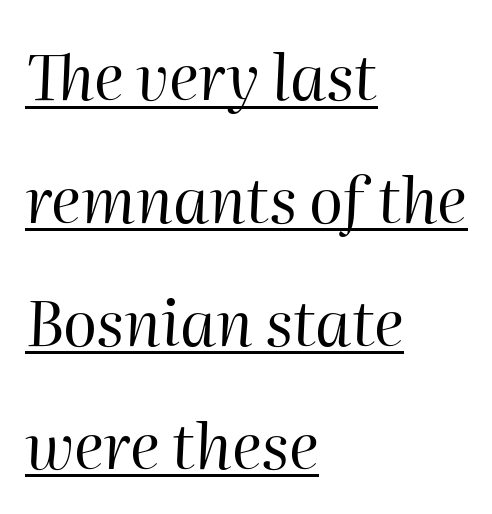
The image shows 63 px regular-weight type, italic (leaning right); set left-aligned, loose line spacing (1.95x), normal letter spacing, underlined; high stroke contrast and a medium x-height.
